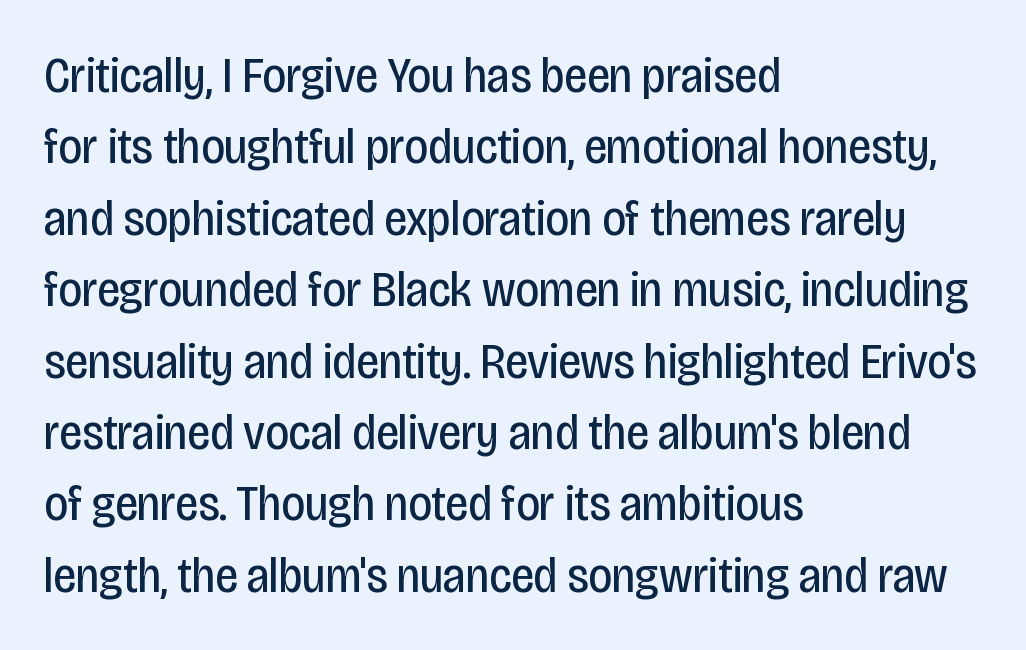
Q: Is the text bold? A: No.
Q: Is the text italic (slanted)? A: No, it is upright.
Q: Is the typeface a serif or a sans-serif typeface? A: Sans-serif.
Q: Is the text underlined? A: No.
Q: How is the paragraph aligned? A: Left-aligned.
Q: Is the spacing between letters normal or unusually wide? A: Normal.
Q: Is the spacing between lines tight, normal or loose? A: Normal.
Q: Width (condensed, normal, or wide)? A: Condensed.
Q: Stroke contrast? A: Low.
Q: x-height? A: Large.
Q: Monospaced? A: No.
